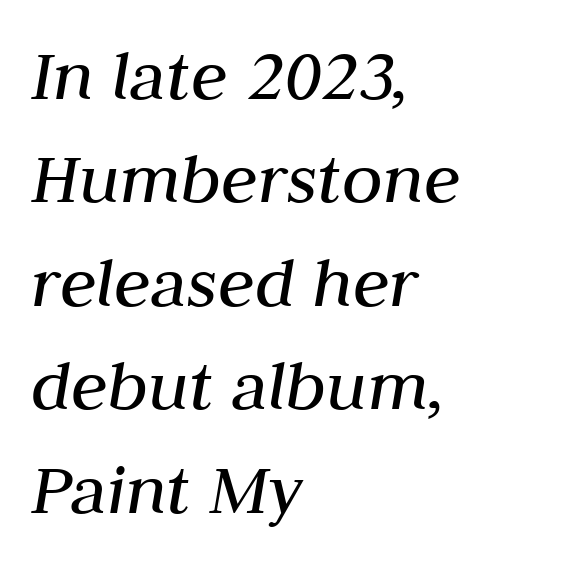
Q: Is the text bold? A: No.
Q: Is the text italic (slanted)? A: Yes, it leans right by about 10 degrees.
Q: Is the text underlined? A: No.
Q: How is the paragraph aligned? A: Left-aligned.
Q: Is the spacing between letters normal or unusually wide? A: Normal.
Q: Is the spacing between lines tight, normal or loose? A: Normal.
Q: Width (condensed, normal, or wide)? A: Normal.
Q: Stroke contrast? A: Medium.
Q: x-height? A: Medium.
Q: Monospaced? A: No.
